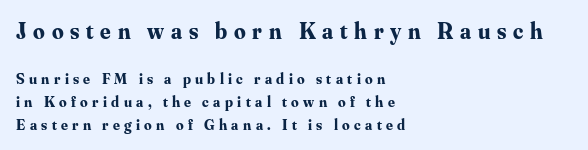
The image shows 23 px bold type, upright; set left-aligned, normal line spacing (1.52x), unusually wide letter spacing (+0.29 em), not underlined; the first (top) block is 1.53x larger.
